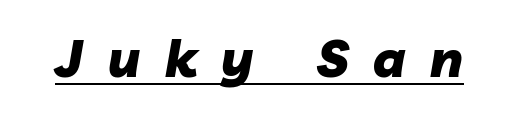
The image shows 51 px heavy type, italic (leaning right); set unusually wide letter spacing (+0.49 em), underlined; low stroke contrast and a medium x-height.
